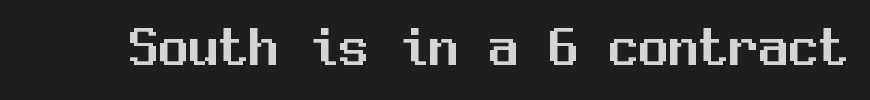
Regarding serifs, this sample does without them. The typography opts for an upright posture over an oblique one. These lines are rendered in a fixed-pitch font. Observe the ordinary spacing: letters are neighbours, not strangers. The gap between lines stays unmarked.
